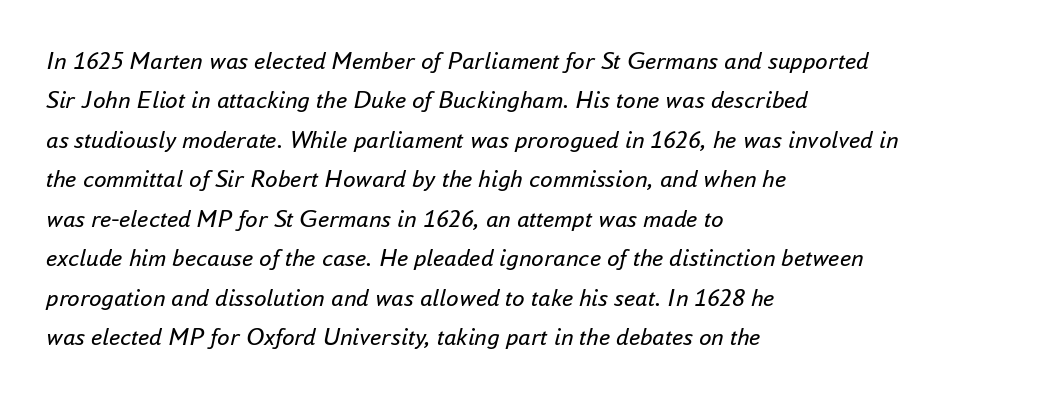
Q: Is the text bold? A: No.
Q: Is the text italic (slanted)? A: Yes, it leans right by about 16 degrees.
Q: Is the text underlined? A: No.
Q: How is the paragraph aligned? A: Left-aligned.
Q: Is the spacing between letters normal or unusually wide? A: Normal.
Q: Is the spacing between lines tight, normal or loose? A: Normal.
